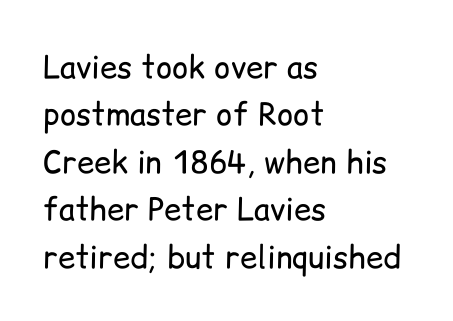
Regarding serifs, this sample does without them. Think standard paragraph weight, or any step lighter than that. The face used here is proportionally spaced, like ordinary book or web type. The letters stand upright; this is a roman face. Nobody drew a line under any word here. The passage is arranged the way most books set body copy — flush left.
